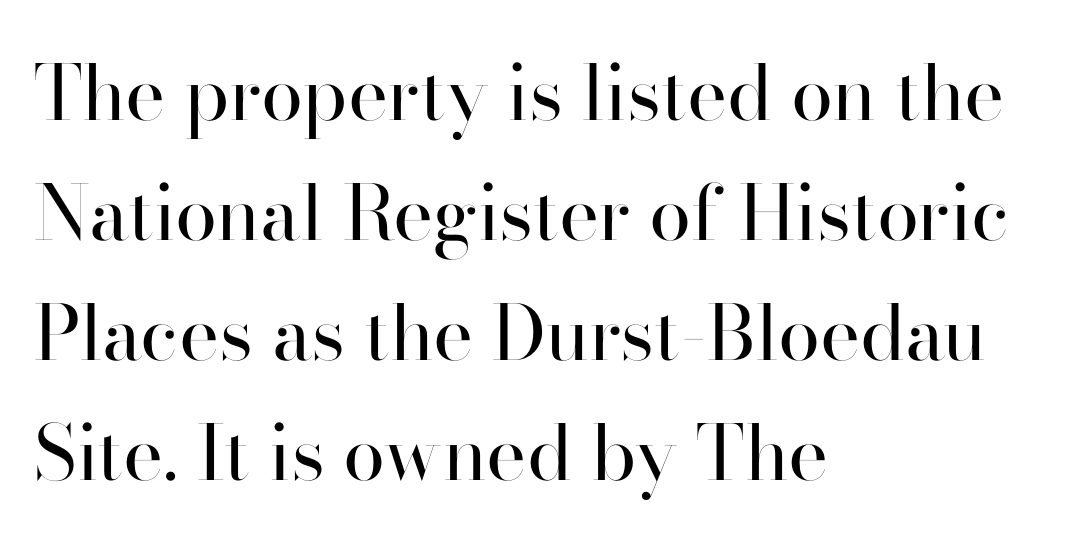
Q: Is the text bold? A: No.
Q: Is the text italic (slanted)? A: No, it is upright.
Q: Is the typeface a serif or a sans-serif typeface? A: Sans-serif.
Q: Is the text underlined? A: No.
Q: How is the paragraph aligned? A: Left-aligned.
Q: Is the spacing between letters normal or unusually wide? A: Normal.
Q: Is the spacing between lines tight, normal or loose? A: Normal.
Q: Width (condensed, normal, or wide)? A: Normal.
Q: Stroke contrast? A: High.
Q: x-height? A: Small.
Q: Monospaced? A: No.
